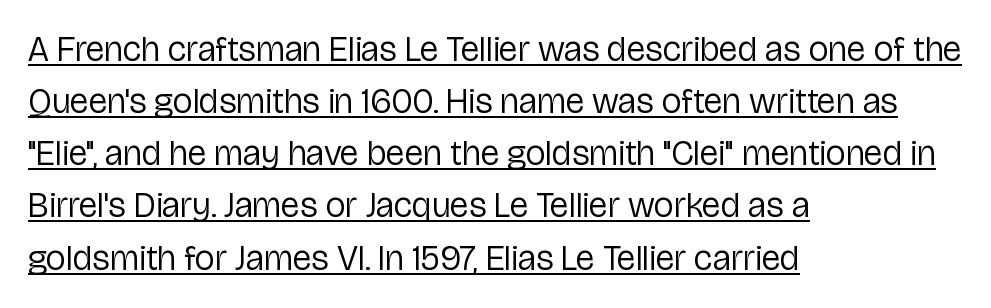
{"serif": "no", "italic": "no", "bold": "no", "weight": "regular", "width": "normal", "stroke_contrast": "low", "x_height": "medium", "monospaced": "no", "underline": "yes", "align": "left", "line_spacing": "normal", "line_spacing_ratio": 1.49, "letter_spacing": "normal", "letter_spacing_em": 0.0, "glyph_px": 35}
